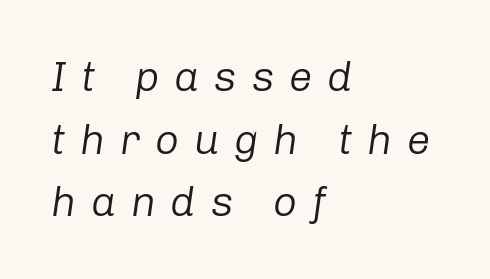
The image shows 42 px regular-weight type, italic (leaning right); set left-aligned, normal line spacing (1.49x), unusually wide letter spacing (+0.35 em), not underlined; low stroke contrast and a medium x-height.
